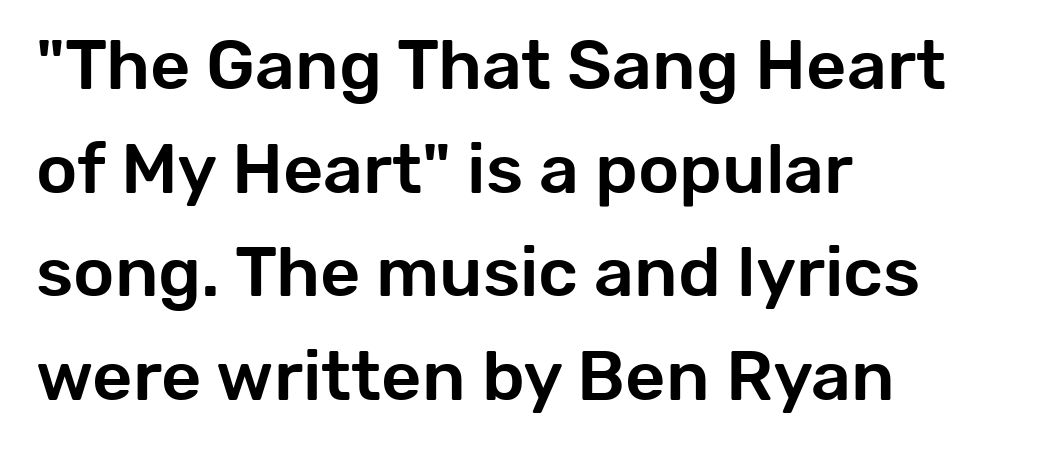
The image shows 70 px sans-serif type, upright; set left-aligned, normal line spacing (1.48x), normal letter spacing, not underlined; low stroke contrast and a medium x-height.
